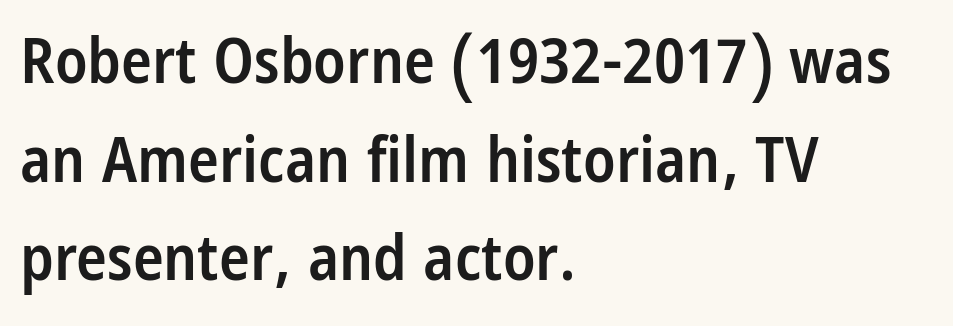
Here the designer chose a conventional face with non-uniform glyph widths. A normal amount of white space separates one row of letters from the next. Font category for this specimen: sans-serif. Heft: intermediate — a semibold. Casual observation: everything's shoved over to the left. Nothing unusual about the tracking: characters are spaced as the font intends.
